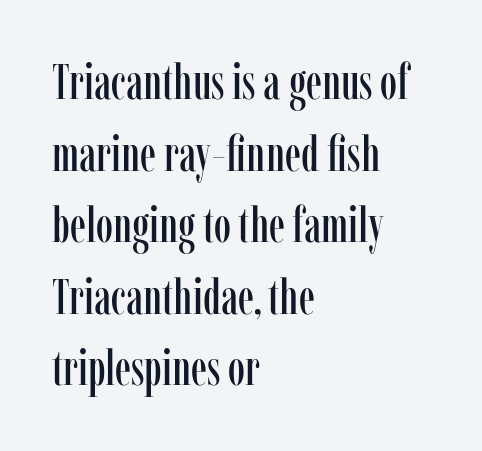
The image shows 49 px condensed serif type, upright; set left-aligned, normal line spacing (1.46x), normal letter spacing, not underlined; low stroke contrast and a medium x-height.
